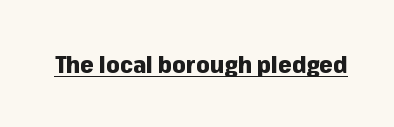
{"italic": "no", "bold": "yes", "underline": "yes", "letter_spacing": "normal", "letter_spacing_em": 0.0, "glyph_px": 24}
